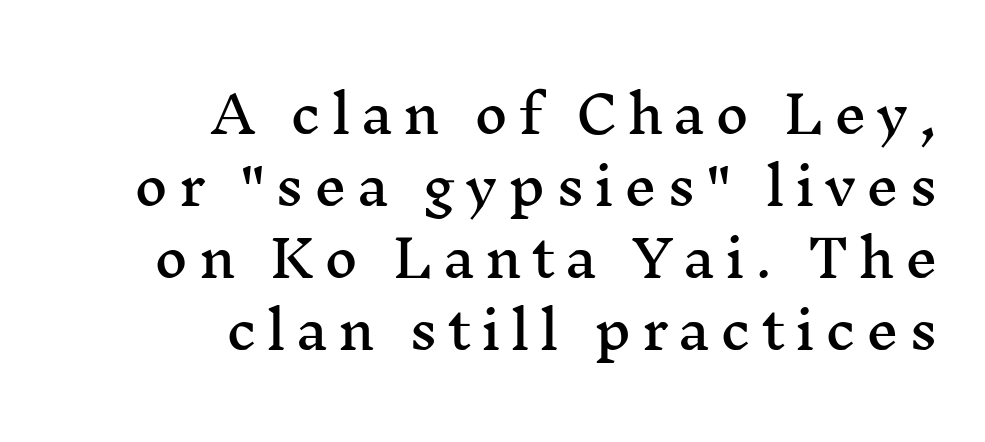
It's the straight-up-and-down kind of type. The rag falls on the left side of this text block. A serif font was chosen for this passage. Between one letter and the next there's a generous, obvious gap. Nobody drew a line under any word here. Is there much room between lines? A standard amount, neither cramped nor airy.
